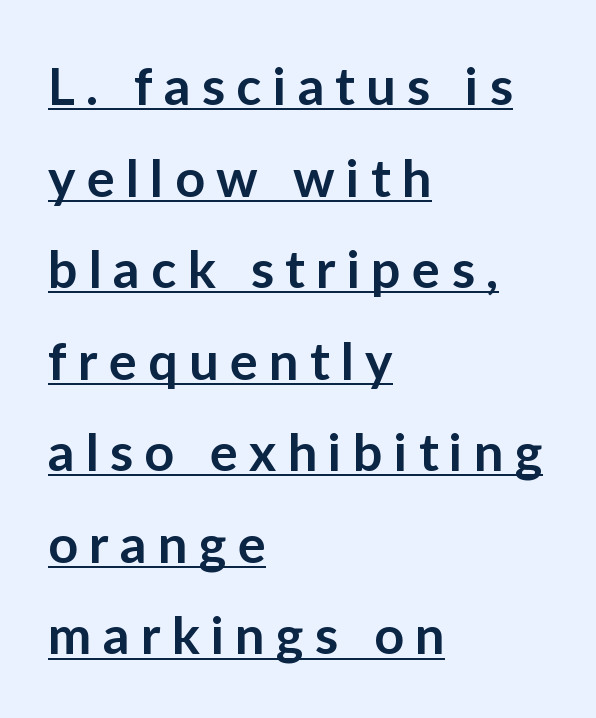
{"serif": "no", "italic": "no", "bold": "semi", "weight": "semibold", "width": "normal", "stroke_contrast": "low", "x_height": "medium", "monospaced": "no", "underline": "yes", "align": "left", "line_spacing_ratio": 1.76, "letter_spacing": "wide", "letter_spacing_em": 0.22, "glyph_px": 52}
